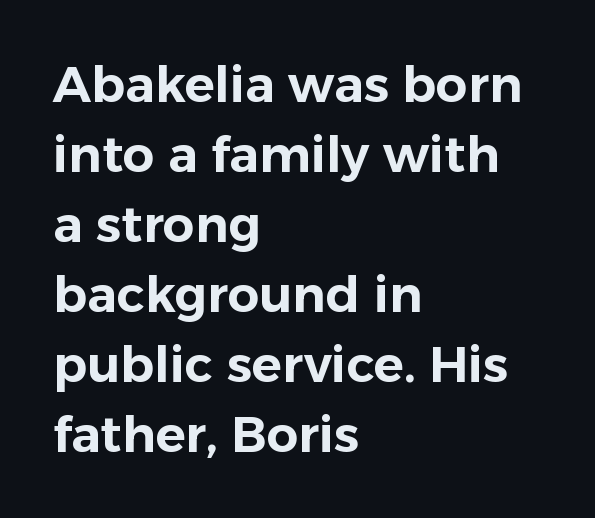
The text was rendered using a sans face with plain stroke endings. The tracking reads as untouched default to a designer's eye. Rows of type keep a routine distance in the vertical direction. A roman cut, with each character standing at attention. Here the designer chose a conventional face with non-uniform glyph widths.
